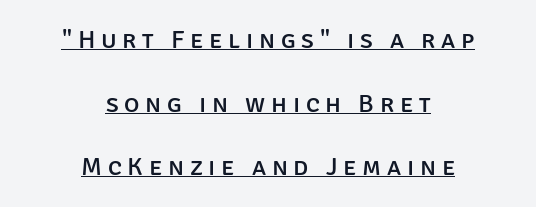
Q: Is the text italic (slanted)? A: No, it is upright.
Q: Is the text underlined? A: Yes.
Q: How is the paragraph aligned? A: Centered.
Q: Is the spacing between letters normal or unusually wide? A: Unusually wide.
Q: Is the spacing between lines tight, normal or loose? A: Loose.
